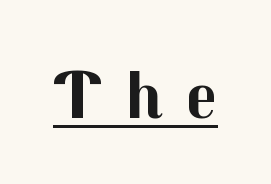
The image shows 69 px bold sans-serif type, upright; set unusually wide letter spacing (+0.34 em), underlined; medium stroke contrast and a medium x-height.
